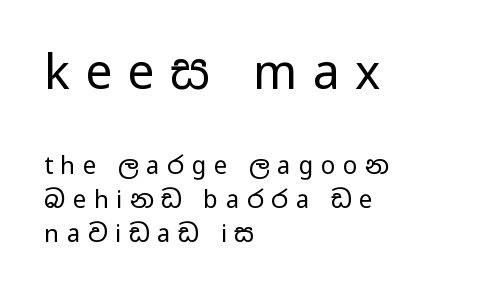
{"serif": "no", "italic": "no", "bold": "no", "weight": "regular", "width": "wide", "stroke_contrast": "low", "x_height": "medium", "monospaced": "no", "underline": "no", "align": "left", "line_spacing": "normal", "line_spacing_ratio": 1.42, "letter_spacing": "wide", "letter_spacing_em": 0.32, "larger_block": "first", "size_ratio": 2.0, "glyph_px": 48}
